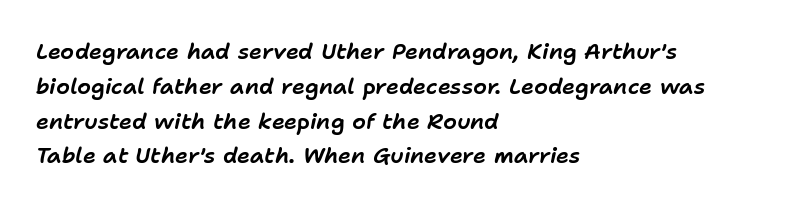
These lines stack with their left ends in a neat column. Nobody touched the tracking dial on this one. Only glyphs here, with clear space below each row. How would I describe the line gaps? Plain and ordinary. A typesetter would mark this as italic.
